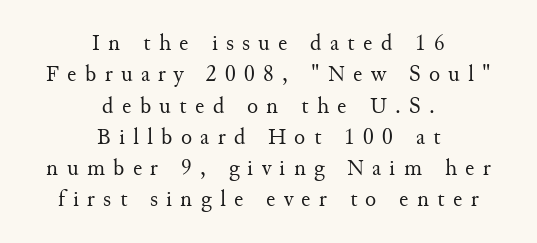
The image shows 23 px text type, upright; set centered, normal line spacing (1.36x), unusually wide letter spacing (+0.36 em), not underlined.
